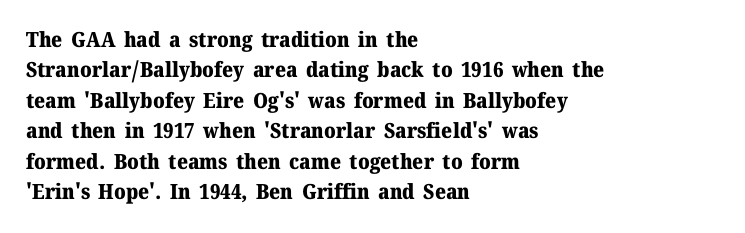
{"italic": "no", "bold": "yes", "underline": "no", "align": "left", "line_spacing": "normal", "line_spacing_ratio": 1.45, "letter_spacing": "normal", "letter_spacing_em": 0.0, "glyph_px": 21}
